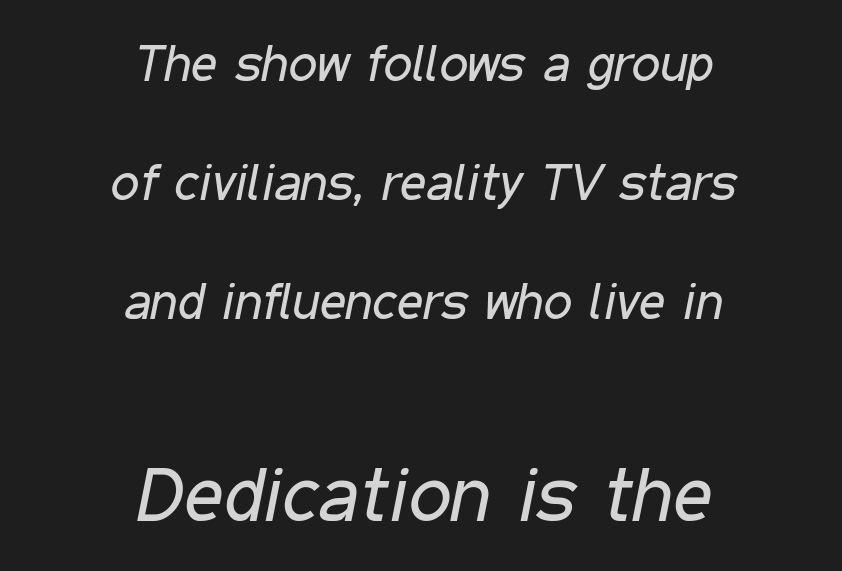
The image shows 76 px regular-weight, condensed type, italic (leaning right); set centered, loose line spacing (2.33x), normal letter spacing, not underlined; the second (bottom) block is 1.49x larger; low stroke contrast and a medium x-height.
